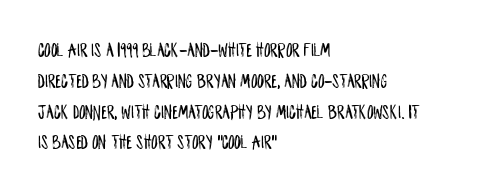
The image shows 20 px text type, upright; set left-aligned, normal line spacing (1.54x), normal letter spacing, not underlined.
